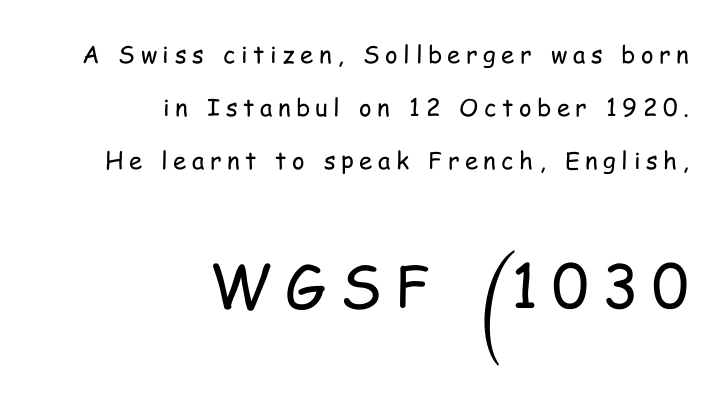
Q: Is the text bold? A: No.
Q: Is the text italic (slanted)? A: No, it is upright.
Q: Is the typeface a serif or a sans-serif typeface? A: Sans-serif.
Q: Is the text underlined? A: No.
Q: How is the paragraph aligned? A: Right-aligned.
Q: Is the spacing between letters normal or unusually wide? A: Unusually wide.
Q: Is the spacing between lines tight, normal or loose? A: Loose.
Q: Which block of text is set in a larger size, the first (top) or the second (bottom)? A: The second (bottom) one.
Q: Width (condensed, normal, or wide)? A: Condensed.
Q: Stroke contrast? A: Low.
Q: x-height? A: Medium.
Q: Monospaced? A: No.
